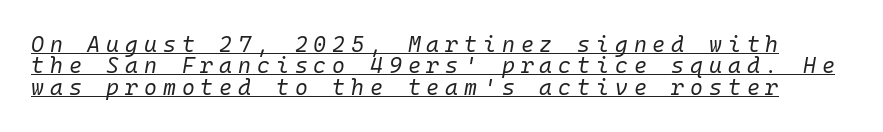
Vertical stems look standard width or narrower in stroke. Compared with typical paragraphs, the rows here are closer together. The type is letterspaced generously, with wide tracking. Caption: lettering with a line underneath. Characters are canted at an angle relative to the baseline's perpendicular.
